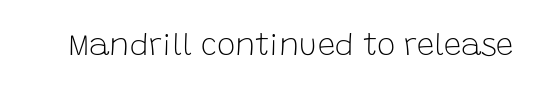
{"serif": "no", "italic": "no", "bold": "no", "weight": "light", "width": "normal", "stroke_contrast": "low", "x_height": "large", "monospaced": "no", "underline": "no", "letter_spacing": "normal", "letter_spacing_em": 0.0, "glyph_px": 31}
